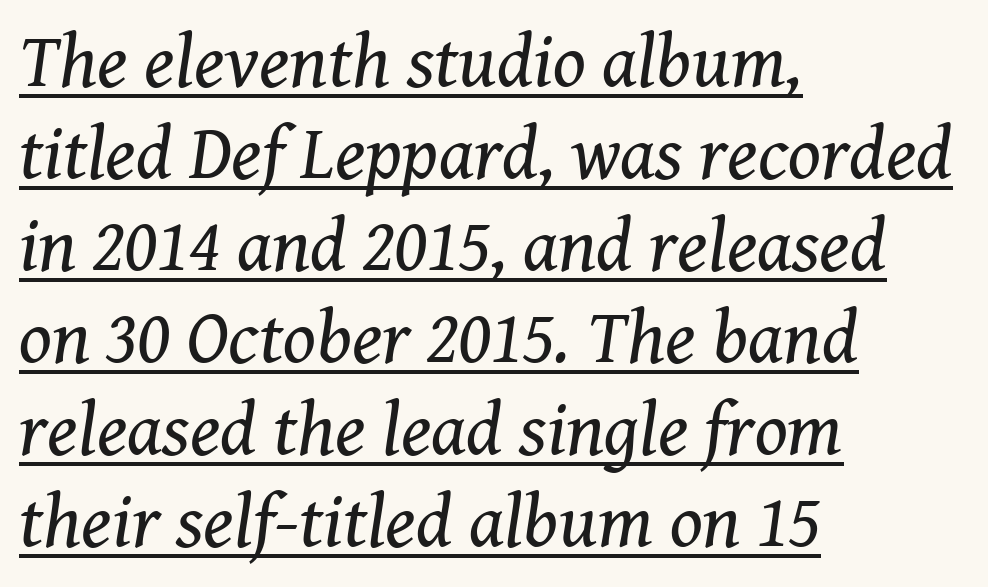
The image shows 76 px regular-weight serif type, italic (leaning right); set left-aligned, line spacing 1.21x, normal letter spacing, underlined; medium stroke contrast and a medium x-height.
